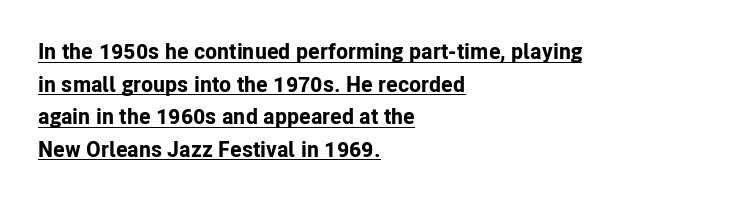
The image shows 22 px bold type, upright; set left-aligned, normal line spacing (1.48x), normal letter spacing, underlined.
